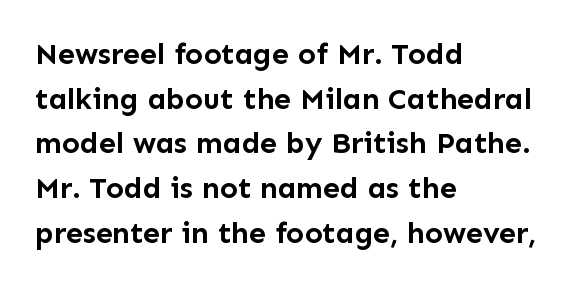
The letters advance in unequal steps, a hallmark of proportional type. One-word summary of the alignment: left. Regarding serifs, this sample does without them. This is the regular roman posture of the typeface. The glyphs have the mass of a bold cut. Students, observe: this is what conventionally led text looks like.
